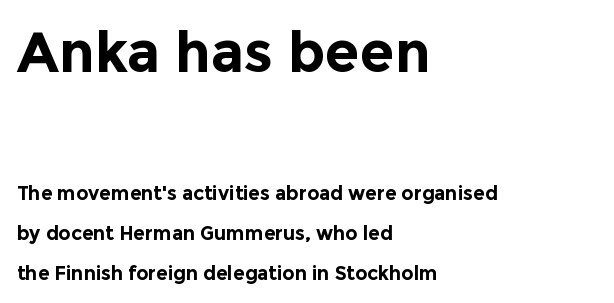
{"serif": "no", "italic": "no", "bold": "yes", "weight": "bold", "width": "normal", "x_height": "medium", "monospaced": "no", "underline": "no", "align": "left", "line_spacing": "loose", "line_spacing_ratio": 2.12, "letter_spacing": "normal", "letter_spacing_em": 0.0, "larger_block": "first", "size_ratio": 2.95, "glyph_px": 56}
